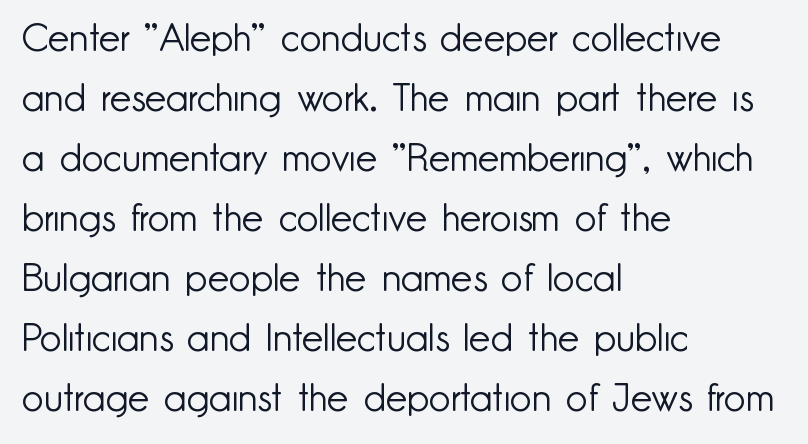
The image shows 38 px light sans-serif type, upright; set left-aligned, normal line spacing (1.58x), normal letter spacing, not underlined; low stroke contrast and a small x-height.
